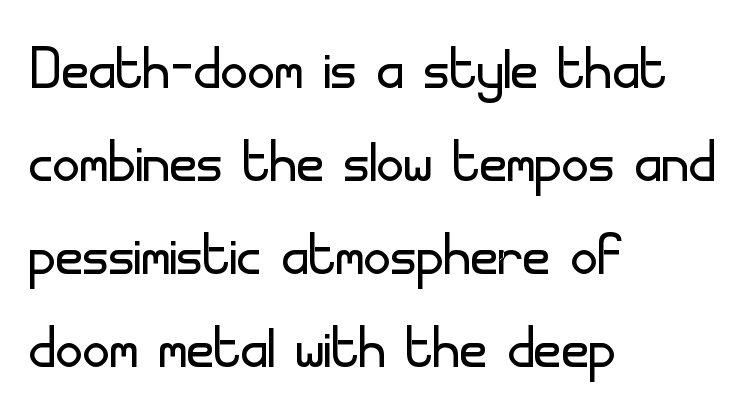
Q: Is the text bold? A: No.
Q: Is the text italic (slanted)? A: No, it is upright.
Q: Is the typeface a serif or a sans-serif typeface? A: Sans-serif.
Q: Is the text underlined? A: No.
Q: How is the paragraph aligned? A: Left-aligned.
Q: Is the spacing between letters normal or unusually wide? A: Normal.
Q: Width (condensed, normal, or wide)? A: Normal.
Q: Stroke contrast? A: Low.
Q: x-height? A: Small.
Q: Monospaced? A: No.
